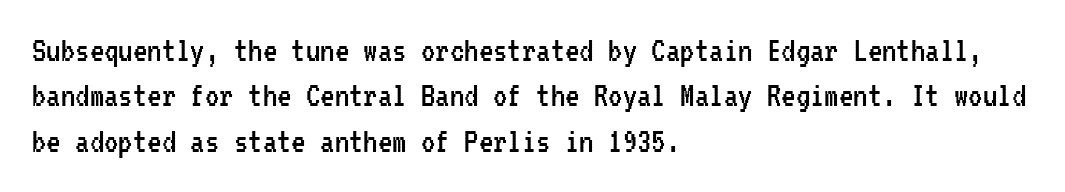
{"serif": "no", "italic": "no", "bold": "no", "weight": "regular", "width": "condensed", "stroke_contrast": "low", "x_height": "medium", "monospaced": "yes", "underline": "no", "align": "left", "line_spacing": "normal", "line_spacing_ratio": 1.26, "letter_spacing": "normal", "letter_spacing_em": 0.0, "glyph_px": 36}
